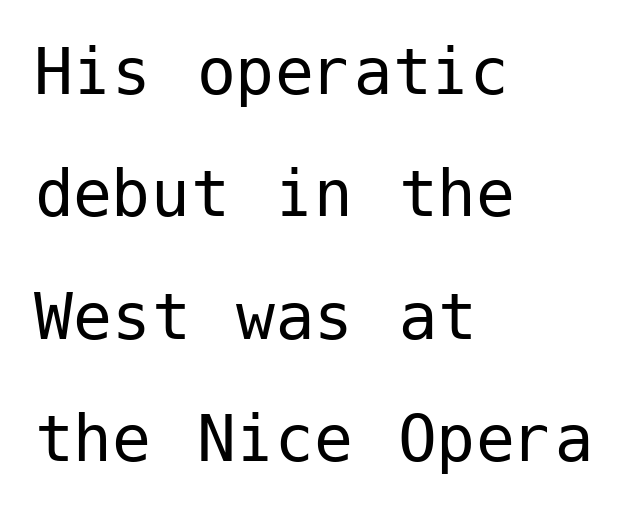
{"serif": "no", "italic": "no", "bold": "no", "weight": "regular", "width": "normal", "stroke_contrast": "low", "x_height": "medium", "underline": "no", "align": "left", "line_spacing": "normal", "line_spacing_ratio": 1.57, "letter_spacing": "normal", "letter_spacing_em": 0.0, "glyph_px": 78}
